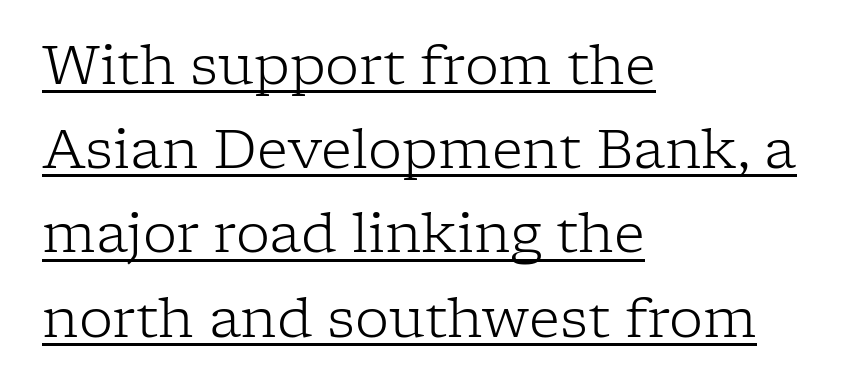
The image shows 54 px light serif type, upright; set left-aligned, normal line spacing (1.56x), normal letter spacing, underlined; low stroke contrast and a medium x-height.
